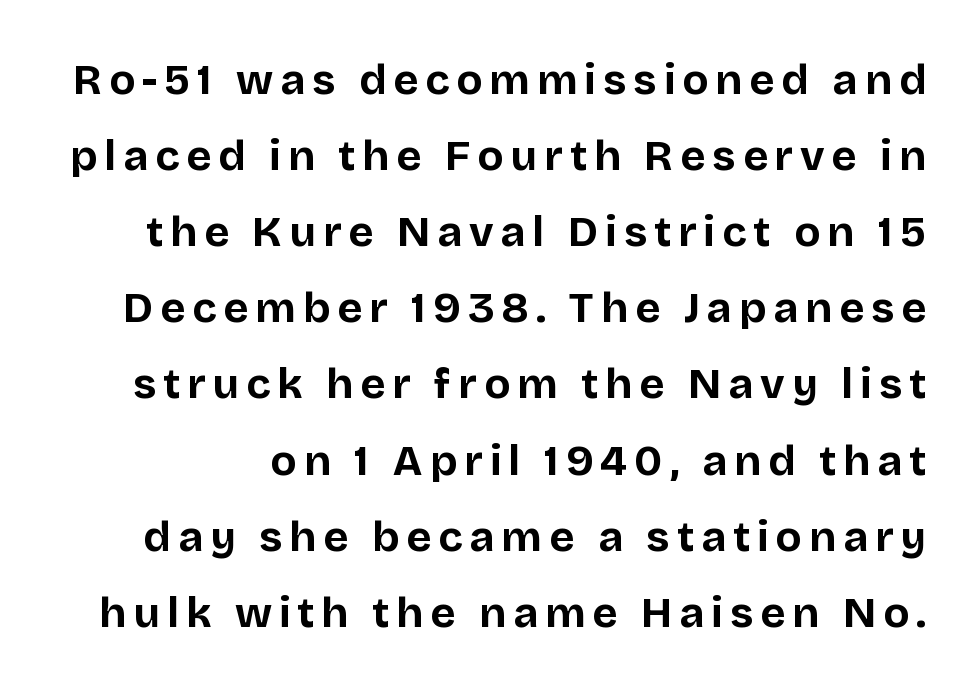
The image shows 43 px bold sans-serif type, upright; set line spacing 1.77x, not underlined; low stroke contrast and a large x-height.
